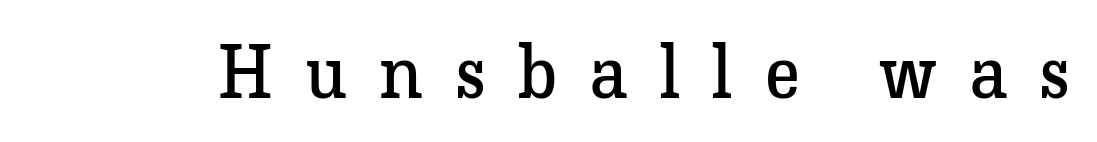
Q: Is the text bold? A: No.
Q: Is the text italic (slanted)? A: No, it is upright.
Q: Is the typeface a serif or a sans-serif typeface? A: Serif.
Q: Is the text underlined? A: No.
Q: Is the spacing between letters normal or unusually wide? A: Unusually wide.
Q: Width (condensed, normal, or wide)? A: Normal.
Q: Stroke contrast? A: Low.
Q: x-height? A: Medium.
Q: Monospaced? A: No.
